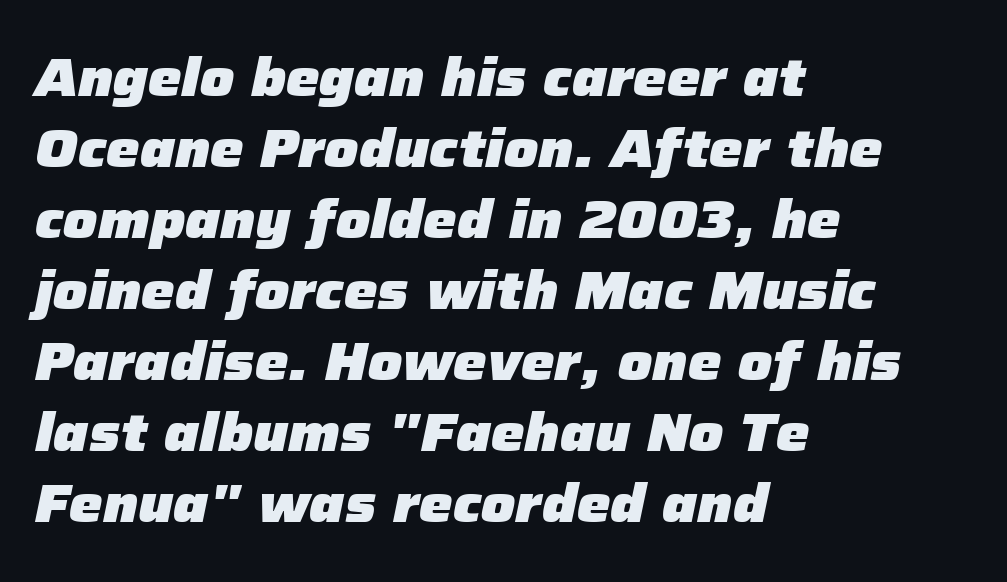
The image shows 53 px heavy type, italic (leaning right); set left-aligned, normal line spacing (1.34x), normal letter spacing, not underlined; low stroke contrast and a medium x-height.
